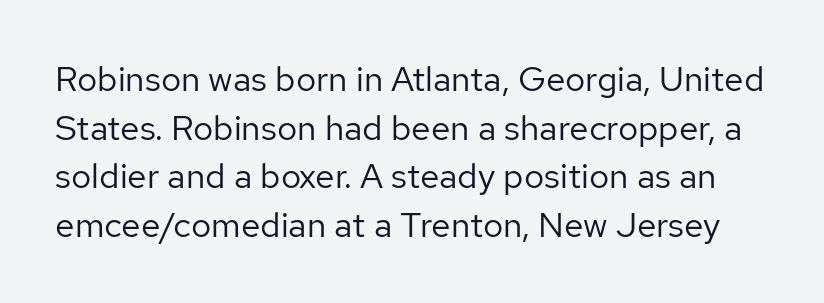
The image shows 35 px regular-weight sans-serif type, upright; set normal line spacing (1.39x), normal letter spacing, not underlined; low stroke contrast and a medium x-height.
